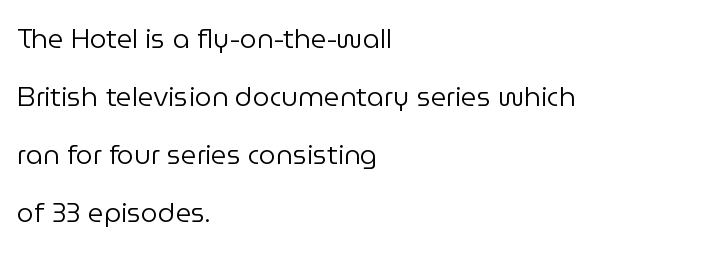
{"italic": "no", "bold": "no", "underline": "no", "align": "left", "line_spacing": "loose", "line_spacing_ratio": 2.15, "letter_spacing": "normal", "letter_spacing_em": 0.0, "glyph_px": 27}
